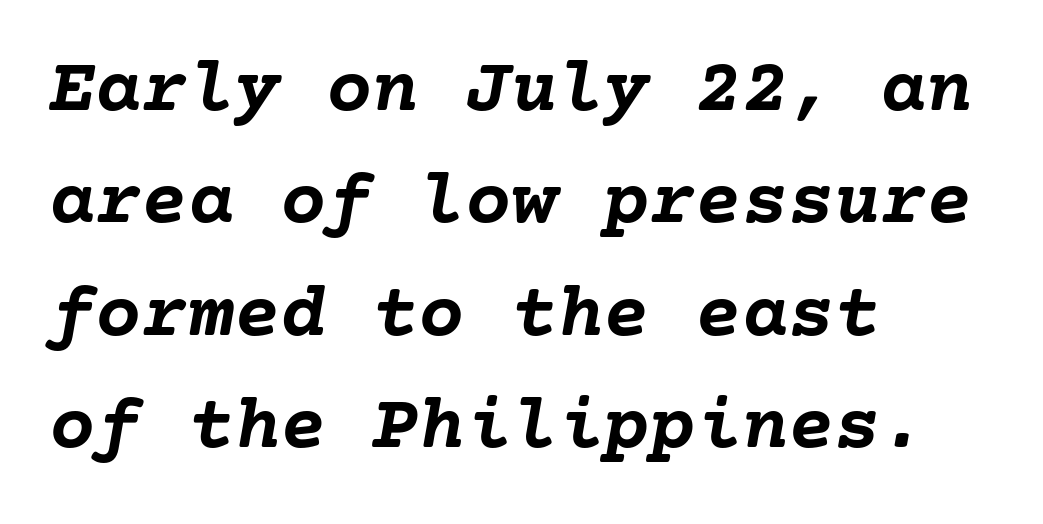
{"italic": "yes", "lean": "right", "slant_degrees": 10, "bold": "yes", "weight": "semibold", "width": "normal", "stroke_contrast": "low", "x_height": "medium", "underline": "no", "align": "left", "line_spacing": "normal", "line_spacing_ratio": 1.46, "letter_spacing": "normal", "letter_spacing_em": 0.0, "glyph_px": 77}
